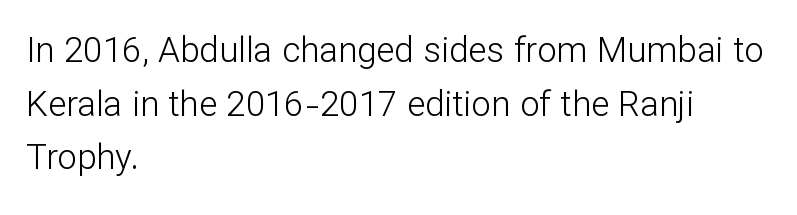
The image shows 35 px light sans-serif type, upright; set left-aligned, normal line spacing (1.53x), normal letter spacing, not underlined; low stroke contrast and a medium x-height.
